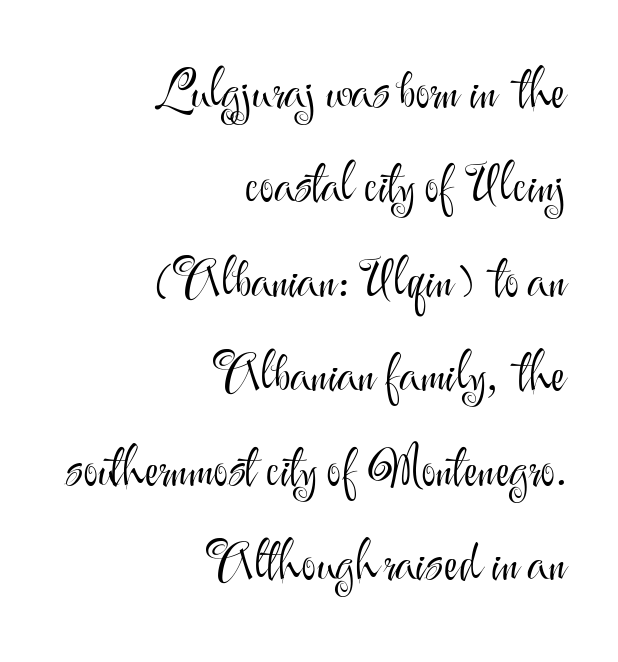
Here the glyphs are tracked normally, forming tight word shapes. A clean baseline with only descenders dipping below it. Unlike a traditional serif, this face leaves its strokes unadorned. Letters have the restrained weight of plain body copy at most.
